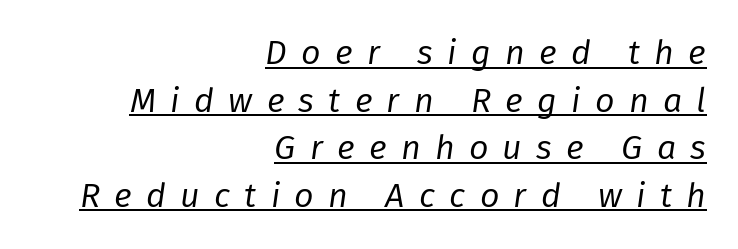
Q: Is the text bold? A: No.
Q: Is the text italic (slanted)? A: Yes, it leans right by about 8 degrees.
Q: Is the text underlined? A: Yes.
Q: How is the paragraph aligned? A: Right-aligned.
Q: Is the spacing between letters normal or unusually wide? A: Unusually wide.
Q: Is the spacing between lines tight, normal or loose? A: Normal.
Q: Width (condensed, normal, or wide)? A: Normal.
Q: Stroke contrast? A: Low.
Q: x-height? A: Medium.
Q: Monospaced? A: No.
